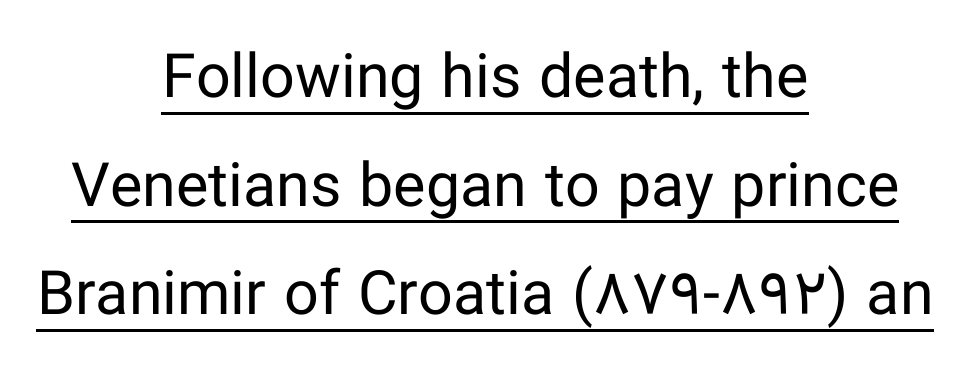
Q: Is the text bold? A: No.
Q: Is the text italic (slanted)? A: No, it is upright.
Q: Is the typeface a serif or a sans-serif typeface? A: Sans-serif.
Q: Is the text underlined? A: Yes.
Q: How is the paragraph aligned? A: Centered.
Q: Is the spacing between letters normal or unusually wide? A: Normal.
Q: Width (condensed, normal, or wide)? A: Normal.
Q: Stroke contrast? A: Low.
Q: x-height? A: Medium.
Q: Monospaced? A: No.
